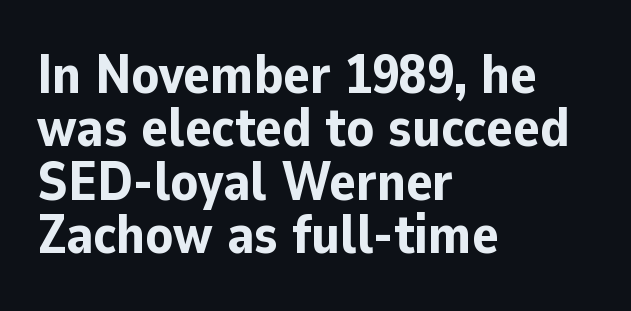
The image shows 55 px bold sans-serif type, upright; set left-aligned, tight line spacing (0.97x), normal letter spacing, not underlined; low stroke contrast and a medium x-height.
